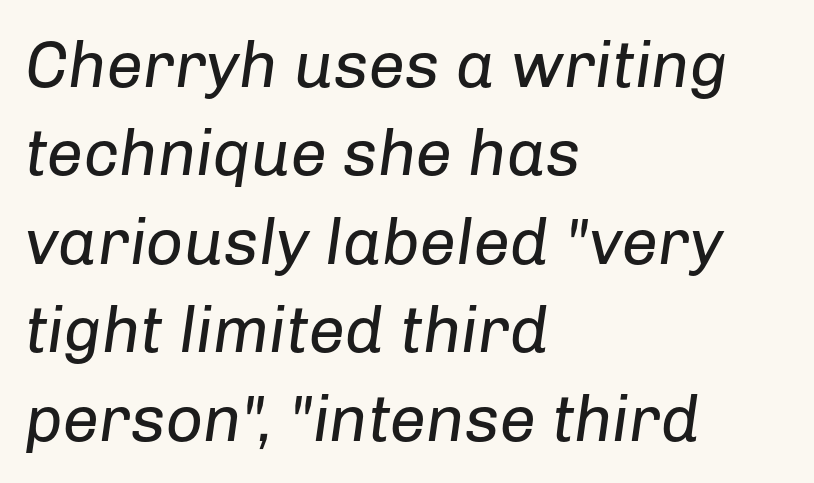
Q: Is the text bold? A: No.
Q: Is the text italic (slanted)? A: Yes, it leans right by about 8 degrees.
Q: Is the text underlined? A: No.
Q: How is the paragraph aligned? A: Left-aligned.
Q: Is the spacing between letters normal or unusually wide? A: Normal.
Q: Is the spacing between lines tight, normal or loose? A: Normal.
Q: Width (condensed, normal, or wide)? A: Normal.
Q: Stroke contrast? A: Low.
Q: x-height? A: Medium.
Q: Monospaced? A: No.
